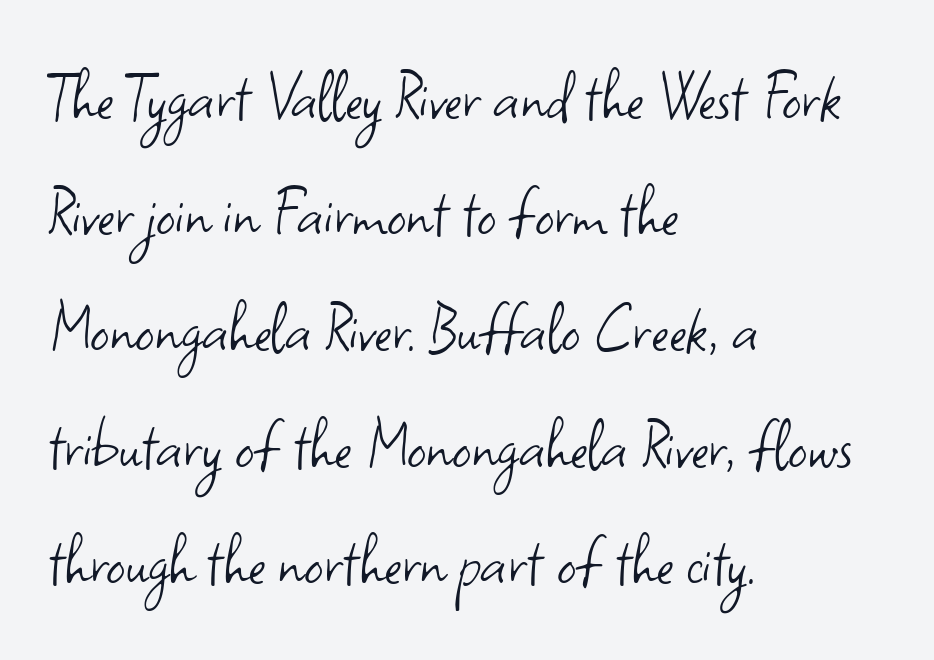
The image shows 75 px light sans-serif type; set left-aligned, normal line spacing (1.55x), normal letter spacing, not underlined; low stroke contrast and a small x-height.
